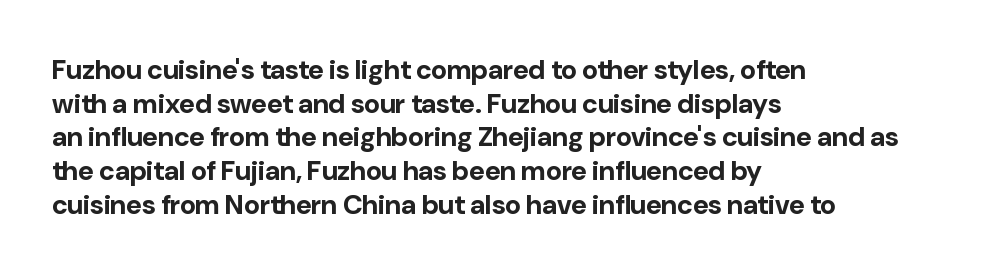
Q: Is the text bold? A: Yes.
Q: Is the text italic (slanted)? A: No, it is upright.
Q: Is the text underlined? A: No.
Q: How is the paragraph aligned? A: Left-aligned.
Q: Is the spacing between letters normal or unusually wide? A: Normal.
Q: Is the spacing between lines tight, normal or loose? A: Normal.
